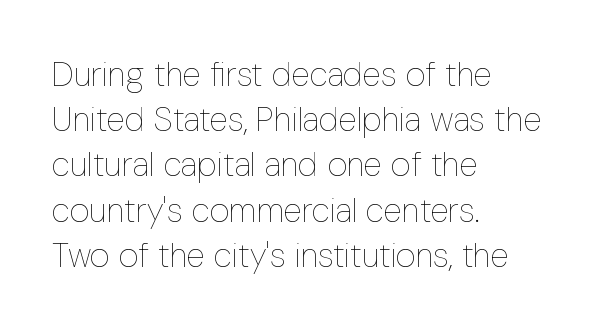
The image shows 34 px thin, condensed type, upright; set left-aligned, normal line spacing (1.33x), normal letter spacing, not underlined; low stroke contrast and a medium x-height.
